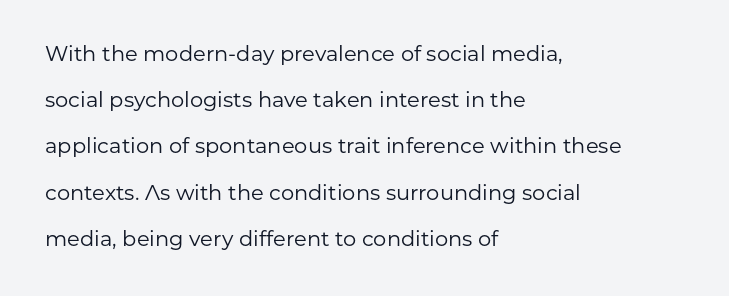
{"italic": "no", "bold": "no", "underline": "no", "align": "left", "line_spacing": "loose", "line_spacing_ratio": 2.2, "letter_spacing": "normal", "letter_spacing_em": 0.0, "glyph_px": 21}
